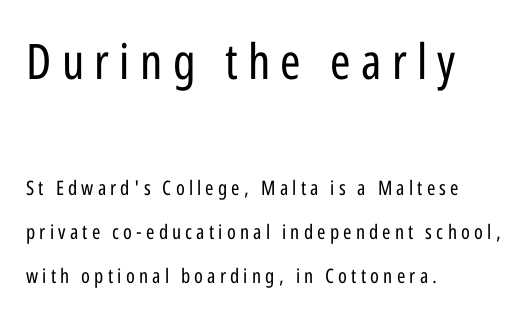
Bare-footed words on every line. A quiet, ordinary-to-light weight characterises the typeface. Leading is clearly above the norm, producing a sparse column. This layout puts the oversized block above and the modest block below. These lines are rendered in a variable-pitch font. Look at the tracking — it's clearly loosened, letters drifting apart.
